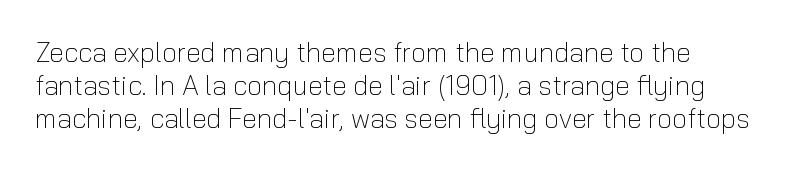
The image shows 27 px text type, upright; set line spacing 1.23x, normal letter spacing, not underlined.
